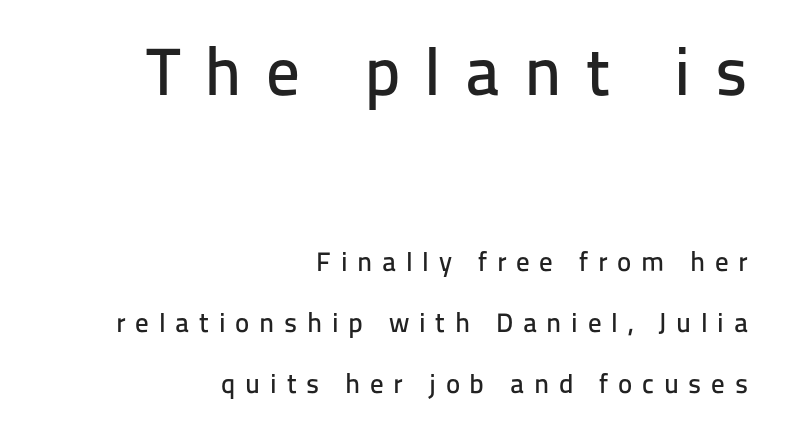
The image shows 67 px sans-serif type, upright; set right-aligned, loose line spacing (2.27x), unusually wide letter spacing (+0.36 em), not underlined; the first (top) block is 2.48x larger; low stroke contrast and a medium x-height.
